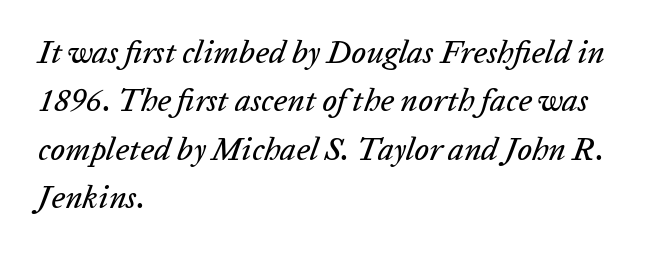
Q: Is the text italic (slanted)? A: Yes, it leans right by about 20 degrees.
Q: Is the text underlined? A: No.
Q: How is the paragraph aligned? A: Left-aligned.
Q: Is the spacing between letters normal or unusually wide? A: Normal.
Q: Is the spacing between lines tight, normal or loose? A: Normal.
Q: Width (condensed, normal, or wide)? A: Normal.
Q: Stroke contrast? A: Low.
Q: x-height? A: Medium.
Q: Monospaced? A: No.
